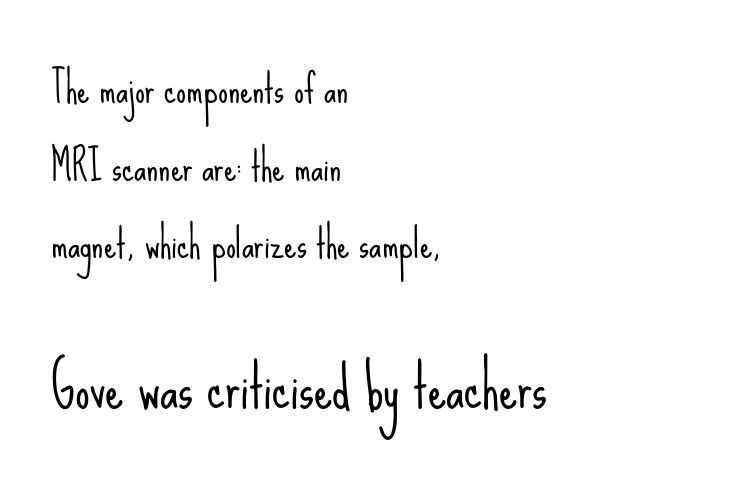
Q: Is the text bold? A: No.
Q: Is the text italic (slanted)? A: No, it is upright.
Q: Is the typeface a serif or a sans-serif typeface? A: Sans-serif.
Q: Is the text underlined? A: No.
Q: How is the paragraph aligned? A: Left-aligned.
Q: Is the spacing between letters normal or unusually wide? A: Normal.
Q: Is the spacing between lines tight, normal or loose? A: Loose.
Q: Which block of text is set in a larger size, the first (top) or the second (bottom)? A: The second (bottom) one.
Q: Width (condensed, normal, or wide)? A: Condensed.
Q: Stroke contrast? A: Low.
Q: x-height? A: Small.
Q: Monospaced? A: No.
